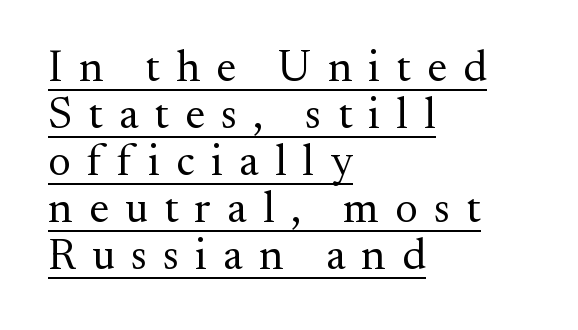
Q: Is the text bold? A: No.
Q: Is the text italic (slanted)? A: No, it is upright.
Q: Is the typeface a serif or a sans-serif typeface? A: Serif.
Q: Is the text underlined? A: Yes.
Q: How is the paragraph aligned? A: Left-aligned.
Q: Is the spacing between letters normal or unusually wide? A: Unusually wide.
Q: Is the spacing between lines tight, normal or loose? A: Tight.
Q: Width (condensed, normal, or wide)? A: Normal.
Q: Stroke contrast? A: Medium.
Q: x-height? A: Small.
Q: Monospaced? A: No.
